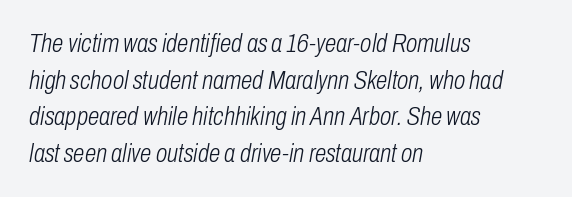
The image shows 26 px text type, italic (leaning right); set left-aligned, normal line spacing (1.41x), normal letter spacing, not underlined.
